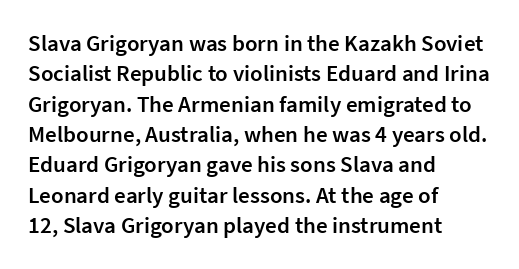
The image shows 23 px text type, upright; set left-aligned, normal line spacing (1.32x), normal letter spacing, not underlined.
